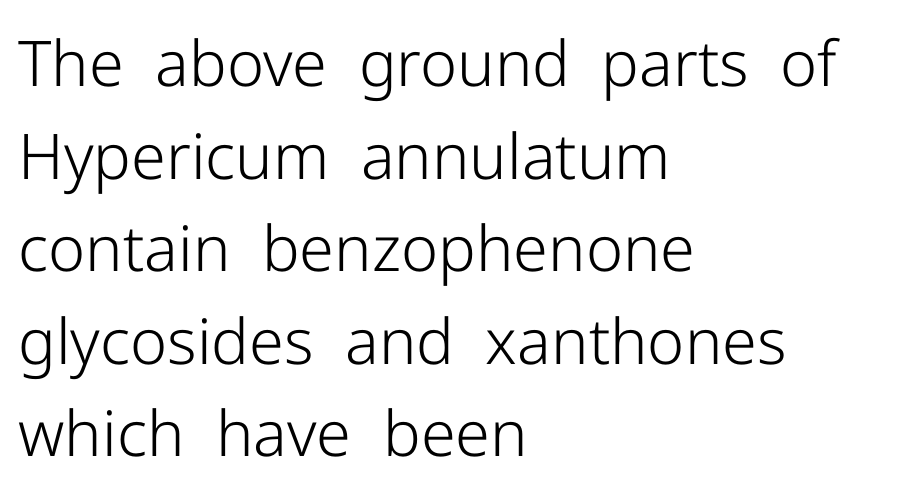
Q: Is the text bold? A: No.
Q: Is the text italic (slanted)? A: No, it is upright.
Q: Is the typeface a serif or a sans-serif typeface? A: Sans-serif.
Q: Is the text underlined? A: No.
Q: How is the paragraph aligned? A: Left-aligned.
Q: Is the spacing between letters normal or unusually wide? A: Normal.
Q: Is the spacing between lines tight, normal or loose? A: Normal.
Q: Width (condensed, normal, or wide)? A: Normal.
Q: Stroke contrast? A: Low.
Q: x-height? A: Medium.
Q: Monospaced? A: No.
